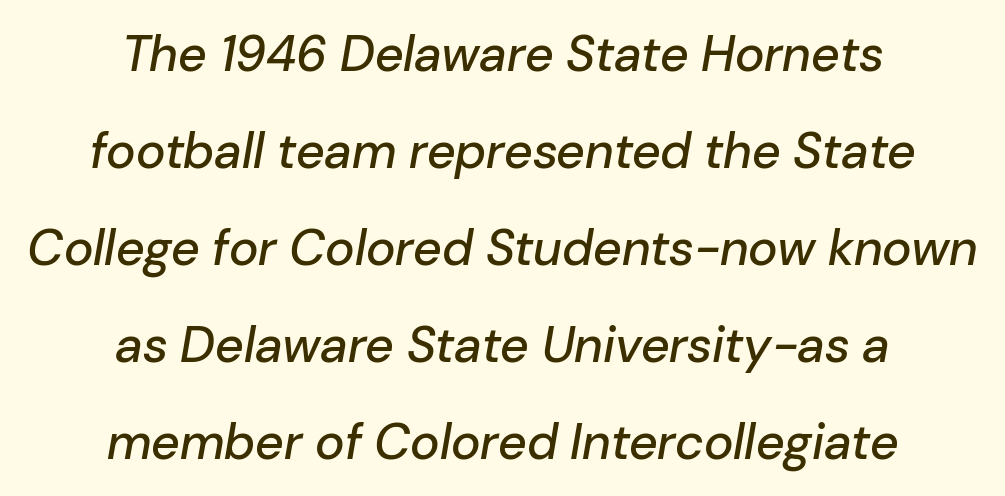
Q: Is the text italic (slanted)? A: Yes, it leans right by about 10 degrees.
Q: Is the text underlined? A: No.
Q: How is the paragraph aligned? A: Centered.
Q: Is the spacing between letters normal or unusually wide? A: Normal.
Q: Is the spacing between lines tight, normal or loose? A: Loose.
Q: Width (condensed, normal, or wide)? A: Normal.
Q: Stroke contrast? A: Low.
Q: x-height? A: Medium.
Q: Monospaced? A: No.
